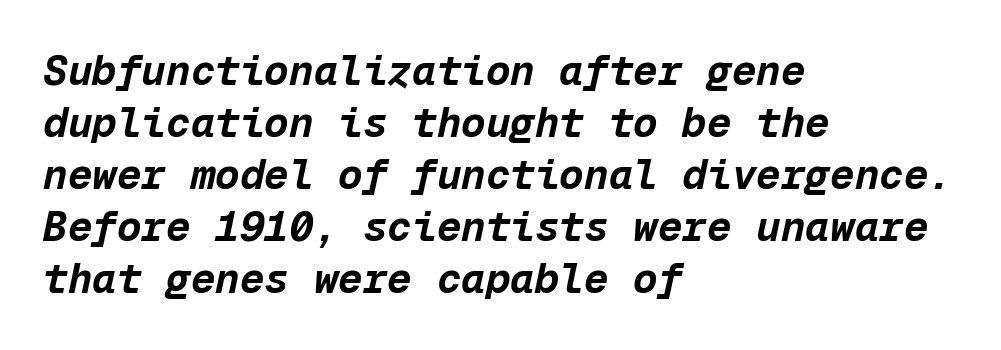
The image shows 41 px bold type, italic (leaning right), monospaced; set left-aligned, normal line spacing (1.27x), normal letter spacing, not underlined; low stroke contrast and a medium x-height.
